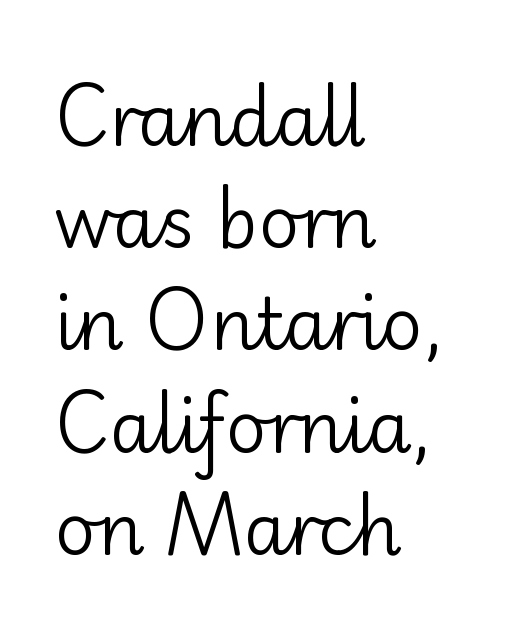
The image shows 71 px regular-weight sans-serif type, upright; set left-aligned, normal line spacing (1.44x), normal letter spacing, not underlined; low stroke contrast and a small x-height.
